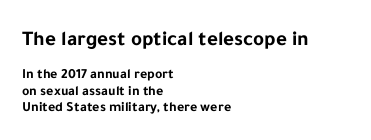
Q: Is the text bold? A: Yes.
Q: Is the text italic (slanted)? A: No, it is upright.
Q: Is the text underlined? A: No.
Q: How is the paragraph aligned? A: Left-aligned.
Q: Is the spacing between letters normal or unusually wide? A: Normal.
Q: Which block of text is set in a larger size, the first (top) or the second (bottom)? A: The first (top) one.
